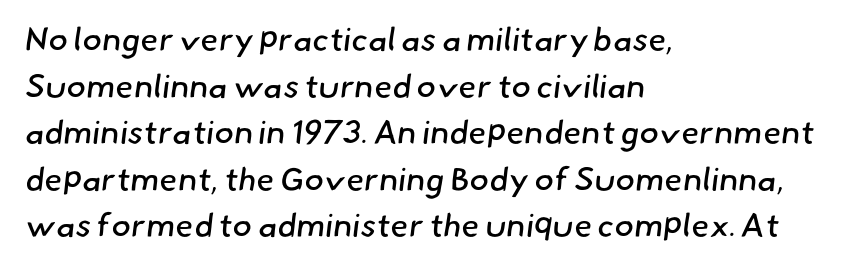
The image shows 33 px regular-weight sans-serif type; set left-aligned, normal line spacing (1.41x), normal letter spacing, not underlined; low stroke contrast and a small x-height.
